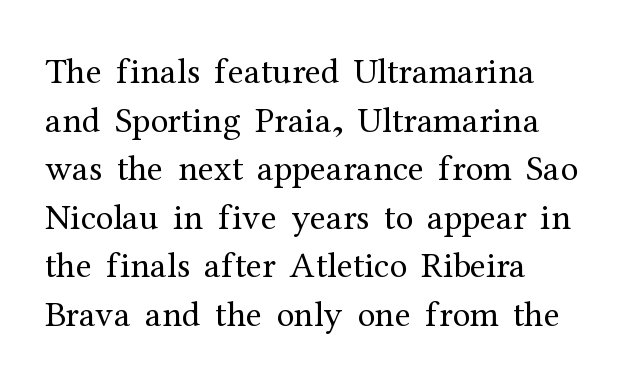
{"serif": "yes", "italic": "no", "bold": "no", "weight": "regular", "width": "normal", "stroke_contrast": "medium", "x_height": "medium", "monospaced": "no", "underline": "no", "align": "left", "line_spacing": "normal", "line_spacing_ratio": 1.35, "letter_spacing": "normal", "letter_spacing_em": 0.0, "glyph_px": 36}
